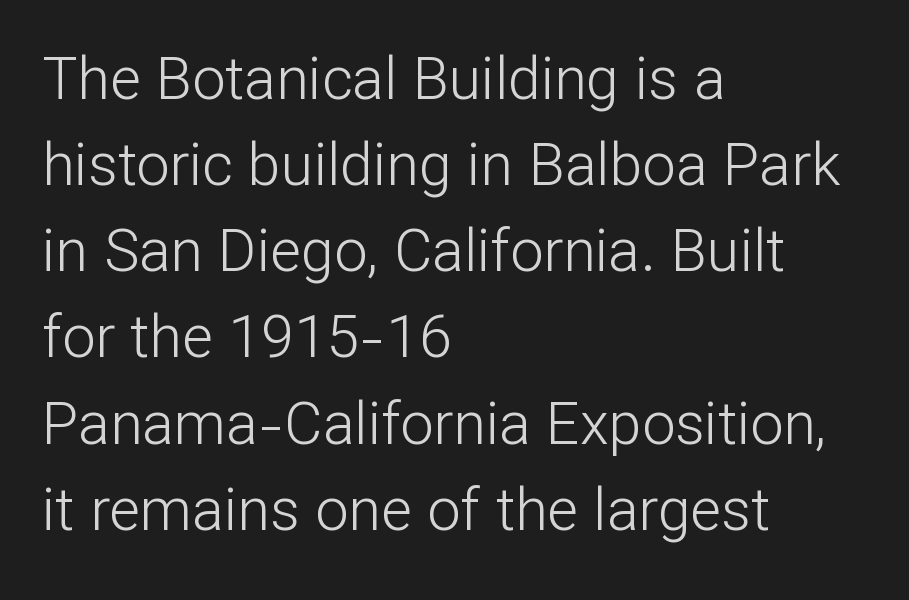
The image shows 59 px light sans-serif type, upright; set left-aligned, normal line spacing (1.46x), normal letter spacing, not underlined; low stroke contrast and a medium x-height.
